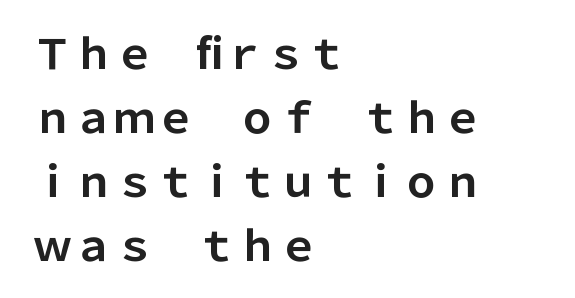
Q: Is the text bold? A: Yes.
Q: Is the text italic (slanted)? A: No, it is upright.
Q: Is the typeface a serif or a sans-serif typeface? A: Sans-serif.
Q: Is the text underlined? A: No.
Q: How is the paragraph aligned? A: Left-aligned.
Q: Is the spacing between letters normal or unusually wide? A: Normal.
Q: Is the spacing between lines tight, normal or loose? A: Normal.
Q: Width (condensed, normal, or wide)? A: Normal.
Q: Stroke contrast? A: Low.
Q: x-height? A: Medium.
Q: Monospaced? A: No.
